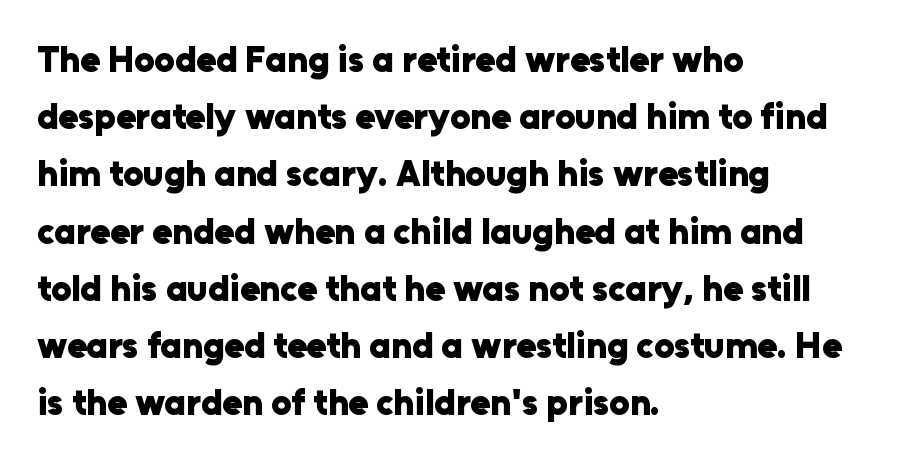
Q: Is the text bold? A: Yes.
Q: Is the text italic (slanted)? A: No, it is upright.
Q: Is the typeface a serif or a sans-serif typeface? A: Sans-serif.
Q: Is the text underlined? A: No.
Q: How is the paragraph aligned? A: Left-aligned.
Q: Is the spacing between letters normal or unusually wide? A: Normal.
Q: Is the spacing between lines tight, normal or loose? A: Normal.
Q: Width (condensed, normal, or wide)? A: Normal.
Q: Stroke contrast? A: Low.
Q: x-height? A: Medium.
Q: Monospaced? A: No.
